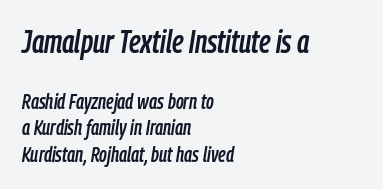
{"italic": "yes", "lean": "right", "slant_degrees": 9, "width": "condensed", "stroke_contrast": "low", "x_height": "medium", "monospaced": "no", "underline": "no", "align": "left", "line_spacing": "normal", "line_spacing_ratio": 1.26, "letter_spacing": "normal", "letter_spacing_em": 0.0, "larger_block": "first", "size_ratio": 1.52, "glyph_px": 32}
